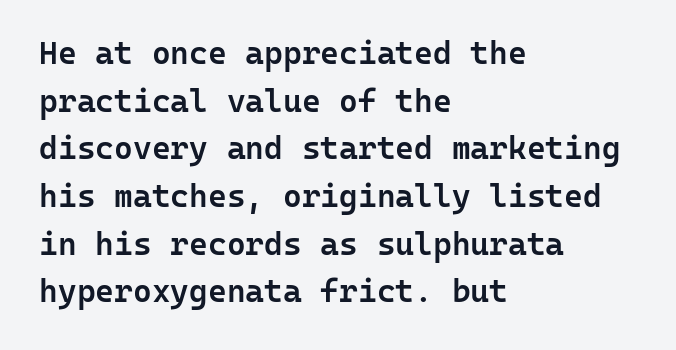
The image shows 32 px semibold sans-serif type, upright, monospaced; set left-aligned, normal line spacing (1.49x), normal letter spacing, not underlined; low stroke contrast and a medium x-height.
